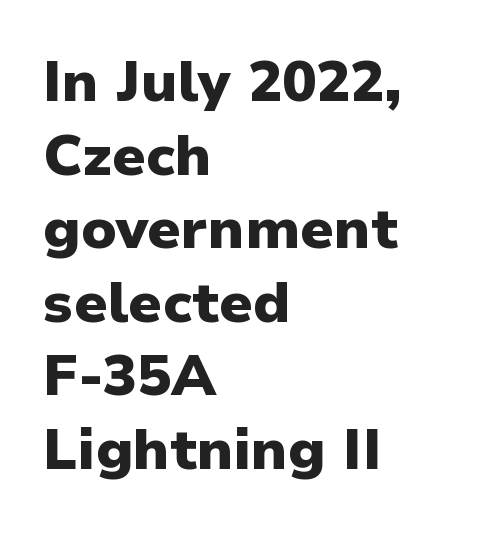
{"serif": "no", "italic": "no", "bold": "yes", "weight": "heavy", "width": "normal", "stroke_contrast": "low", "x_height": "medium", "monospaced": "no", "underline": "no", "align": "left", "line_spacing": "normal", "line_spacing_ratio": 1.29, "letter_spacing": "normal", "letter_spacing_em": 0.0, "glyph_px": 57}
